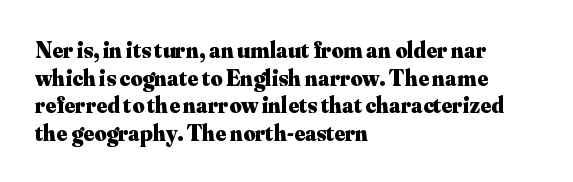
The letters stand upright; this is a roman face. Each word holds together tightly as a unit, with standard inter-letter gaps. Underline: absent. Notice how thick the strokes are: this is what a full bold looks like. The setting favours the left margin, as ordinary paragraphs usually do.
